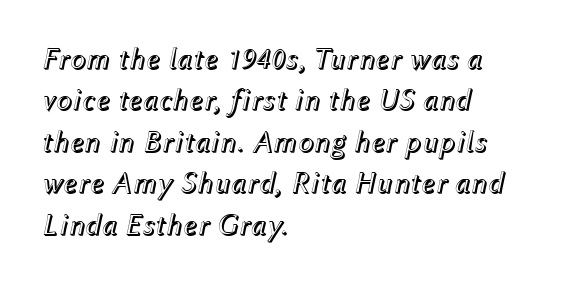
Looks like regular typesetting: each glyph gets only the width it needs. These lines keep a tight, regular rhythm from letter to letter. Compared with a centered layout, this one pins lines to the left instead. Italic? Definitely — the glyphs are oblique.
